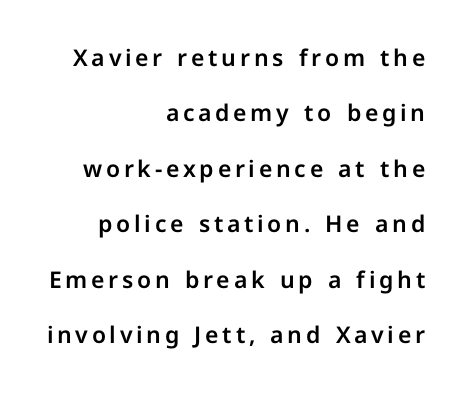
{"italic": "no", "underline": "no", "align": "right", "line_spacing": "loose", "line_spacing_ratio": 2.41, "glyph_px": 23}
